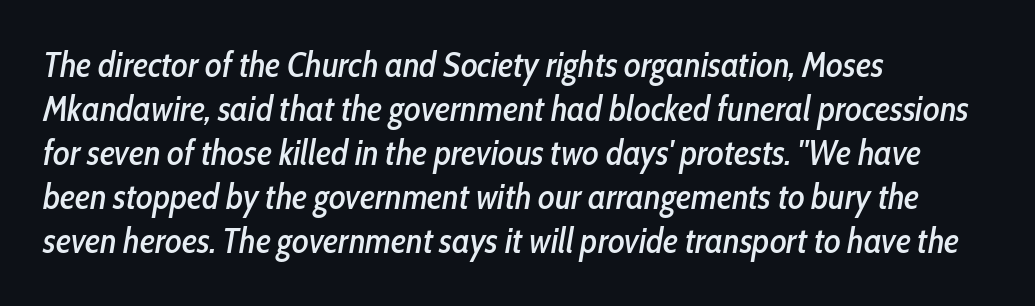
{"italic": "yes", "lean": "right", "slant_degrees": 10, "width": "condensed", "stroke_contrast": "low", "x_height": "medium", "monospaced": "no", "underline": "no", "align": "left", "line_spacing": "normal", "line_spacing_ratio": 1.26, "letter_spacing": "normal", "letter_spacing_em": 0.0, "glyph_px": 35}
